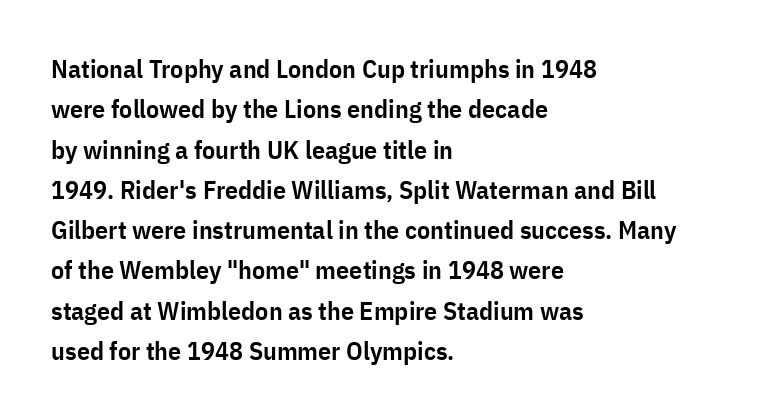
The image shows 26 px text type, upright; set left-aligned, normal line spacing (1.55x), normal letter spacing, not underlined.
